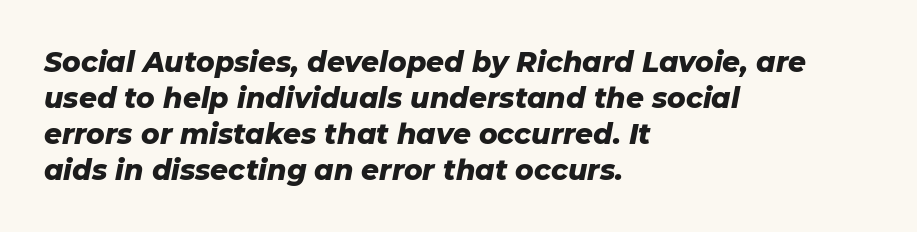
{"italic": "yes", "lean": "right", "slant_degrees": 11, "bold": "yes", "weight": "heavy", "width": "normal", "stroke_contrast": "low", "x_height": "medium", "monospaced": "no", "underline": "no", "align": "left", "line_spacing": "normal", "line_spacing_ratio": 1.28, "letter_spacing": "normal", "letter_spacing_em": 0.0, "glyph_px": 28}
